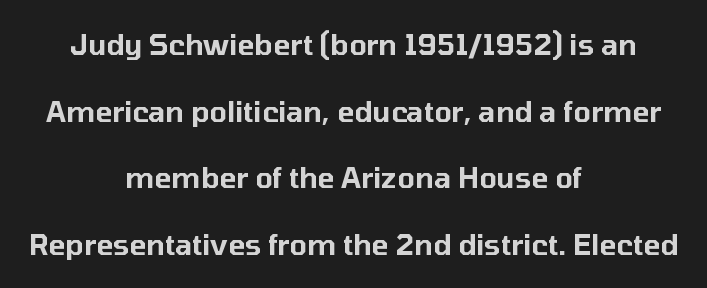
The image shows 28 px sans-serif type, upright; set centered, loose line spacing (2.38x), normal letter spacing, not underlined; low stroke contrast and a medium x-height.
